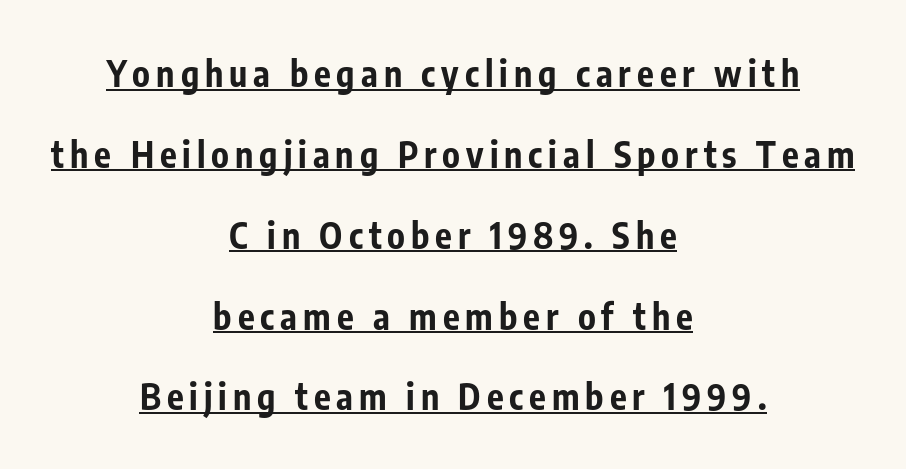
{"serif": "no", "italic": "no", "bold": "yes", "weight": "bold", "width": "condensed", "stroke_contrast": "low", "x_height": "medium", "monospaced": "no", "underline": "yes", "align": "center", "line_spacing": "loose", "line_spacing_ratio": 2.31, "glyph_px": 35}
